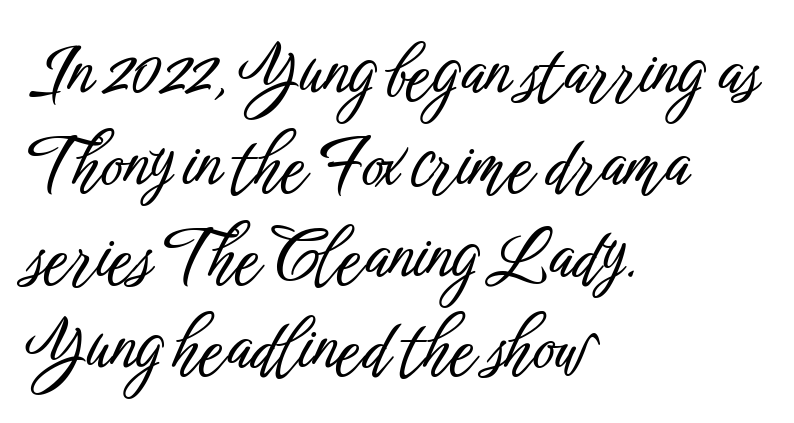
{"serif": "no", "width": "condensed", "stroke_contrast": "low", "x_height": "medium", "monospaced": "no", "underline": "no", "align": "left", "line_spacing": "normal", "line_spacing_ratio": 1.35, "letter_spacing": "normal", "letter_spacing_em": 0.0, "glyph_px": 68}
